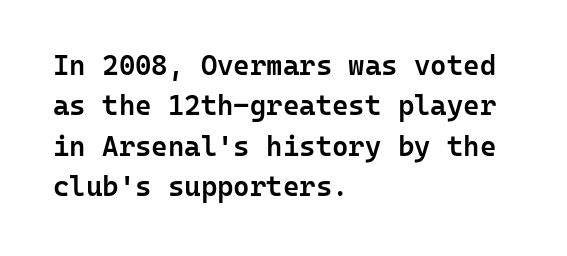
The image shows 28 px semibold sans-serif type, upright, monospaced; set left-aligned, normal line spacing (1.44x), normal letter spacing, not underlined; low stroke contrast and a medium x-height.
